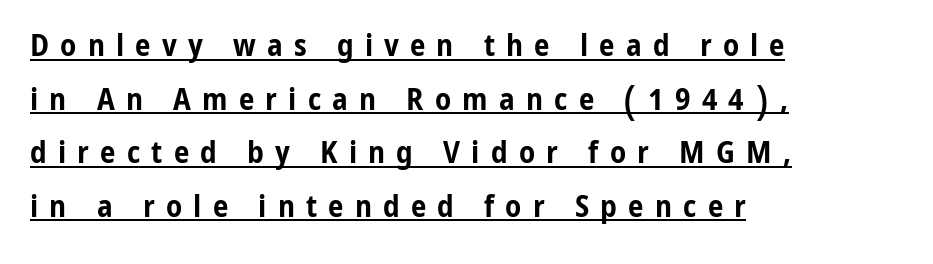
{"serif": "no", "italic": "no", "bold": "yes", "weight": "bold", "width": "condensed", "stroke_contrast": "low", "x_height": "medium", "monospaced": "no", "underline": "yes", "align": "left", "line_spacing_ratio": 1.73, "letter_spacing": "wide", "letter_spacing_em": 0.36, "glyph_px": 31}
